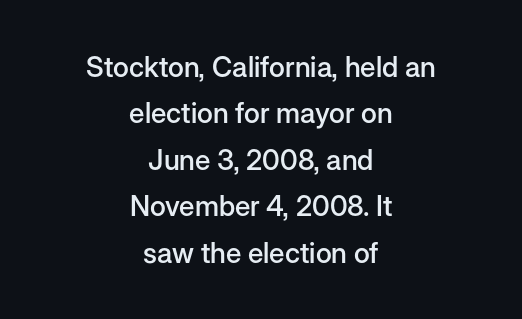
{"serif": "no", "italic": "no", "bold": "semi", "weight": "semibold", "width": "normal", "stroke_contrast": "low", "x_height": "medium", "monospaced": "no", "underline": "no", "align": "center", "line_spacing": "normal", "line_spacing_ratio": 1.66, "letter_spacing": "normal", "letter_spacing_em": 0.0, "glyph_px": 28}
